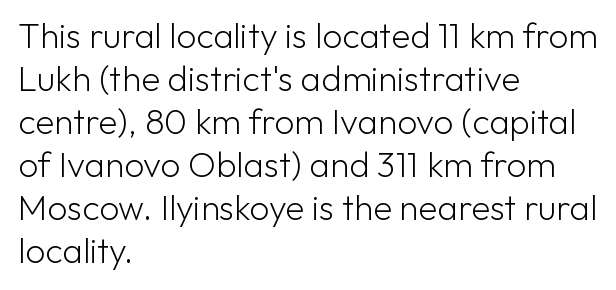
{"serif": "no", "italic": "no", "bold": "no", "weight": "light", "width": "normal", "stroke_contrast": "low", "x_height": "medium", "monospaced": "no", "underline": "no", "align": "left", "line_spacing_ratio": 1.23, "letter_spacing": "normal", "letter_spacing_em": 0.0, "glyph_px": 35}
